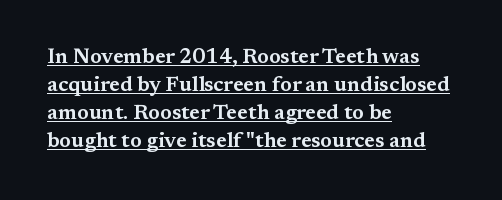
{"italic": "no", "underline": "yes", "align": "left", "line_spacing": "normal", "line_spacing_ratio": 1.33, "letter_spacing": "normal", "letter_spacing_em": 0.0, "glyph_px": 21}
